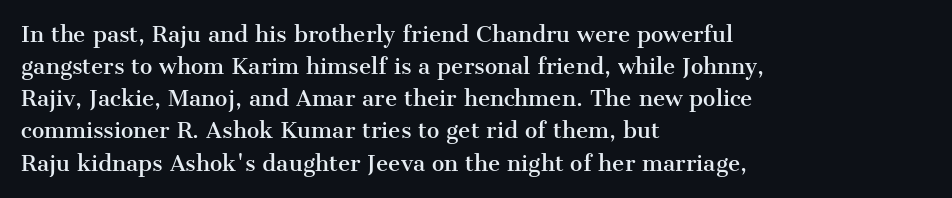
Q: Is the text italic (slanted)? A: No, it is upright.
Q: Is the text underlined? A: No.
Q: How is the paragraph aligned? A: Left-aligned.
Q: Is the spacing between letters normal or unusually wide? A: Normal.
Q: Is the spacing between lines tight, normal or loose? A: Normal.
